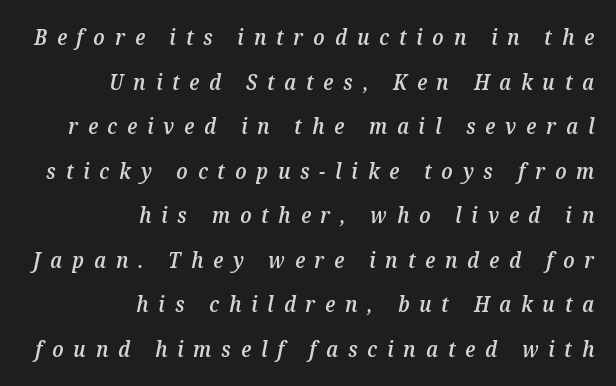
Quick note: underline off. Airy leading. Honestly, the letter spacing is so wide it's the main thing you notice. In CSS terms this would be text-align: right. Looking at the ascenders, they clearly lean.
